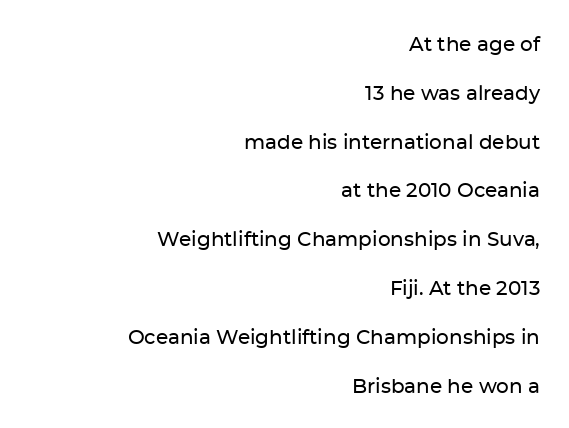
The image shows 20 px text type, upright; set right-aligned, loose line spacing (2.44x), normal letter spacing, not underlined.
